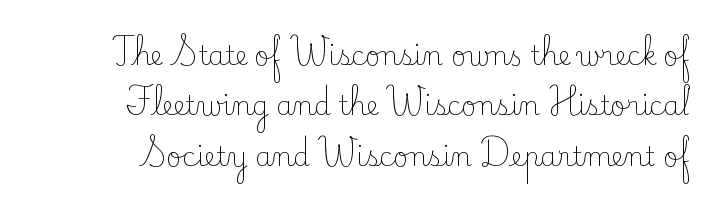
The image shows 26 px text type, upright; set right-aligned, loose line spacing (1.94x), normal letter spacing, not underlined.
